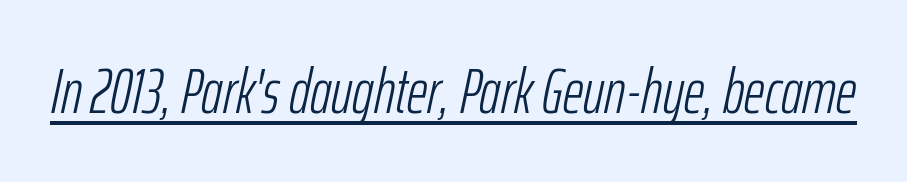
Q: Is the text bold? A: No.
Q: Is the text italic (slanted)? A: Yes, it leans right by about 12 degrees.
Q: Is the text underlined? A: Yes.
Q: Is the spacing between letters normal or unusually wide? A: Normal.
Q: Width (condensed, normal, or wide)? A: Condensed.
Q: Stroke contrast? A: Low.
Q: x-height? A: Medium.
Q: Monospaced? A: No.
